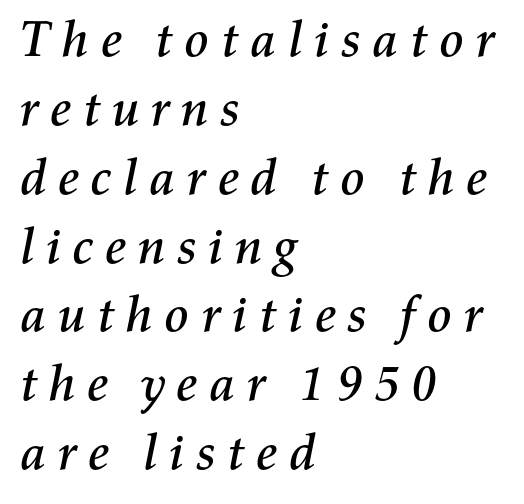
The image shows 51 px text type, italic (leaning right); set left-aligned, normal line spacing (1.35x), not underlined; medium stroke contrast and a medium x-height.
